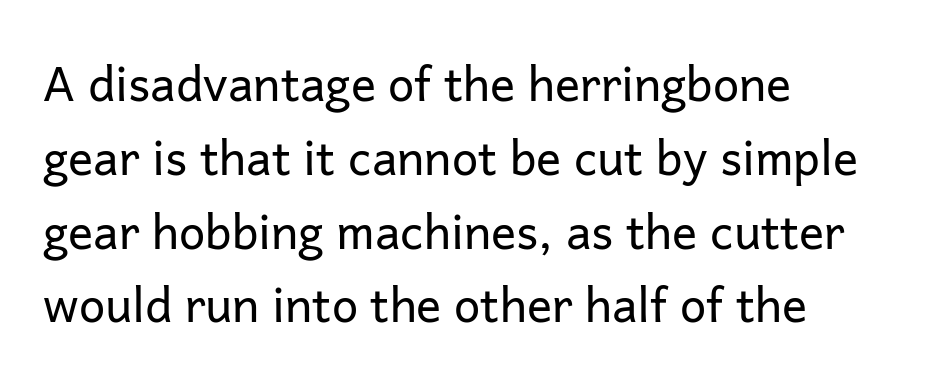
Varying glyph widths throughout — classic text-font behaviour. Nothing heavy about these letters — not bold at all. Teacher's note: observe the even left margin — that is flush-left alignment. The face used here is rendered with its standard letterfit. Does the lettering tilt? It doesn't — this is upright. Does the type have serifs? No, each stem ends abruptly.
